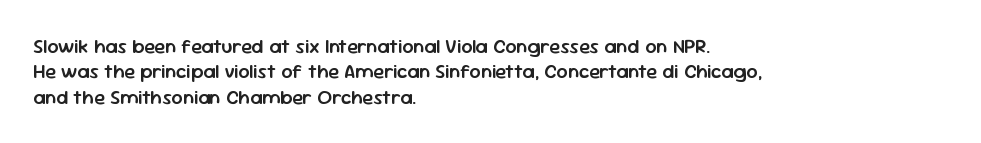
Q: Is the text bold? A: Semi-bold.
Q: Is the text italic (slanted)? A: No, it is upright.
Q: Is the text underlined? A: No.
Q: How is the paragraph aligned? A: Left-aligned.
Q: Is the spacing between letters normal or unusually wide? A: Normal.
Q: Is the spacing between lines tight, normal or loose? A: Normal.
